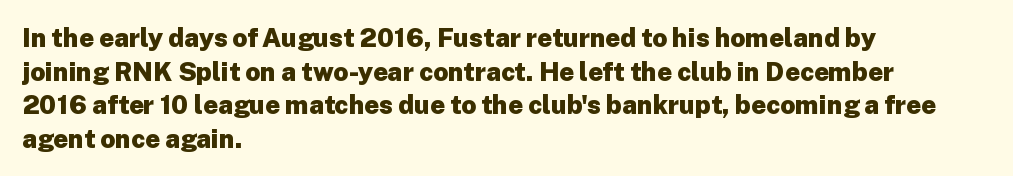
Q: Is the text bold? A: Yes.
Q: Is the text italic (slanted)? A: No, it is upright.
Q: Is the text underlined? A: No.
Q: How is the paragraph aligned? A: Left-aligned.
Q: Is the spacing between letters normal or unusually wide? A: Normal.
Q: Is the spacing between lines tight, normal or loose? A: Normal.
